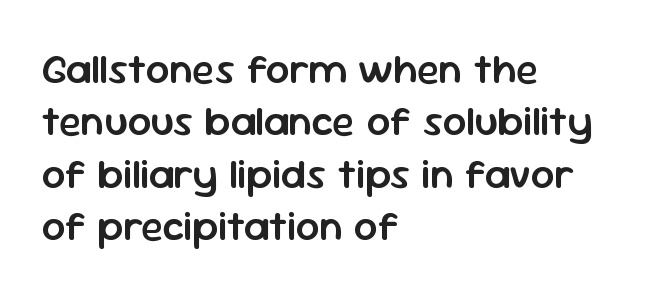
You could call the tracking neutral — neither tight nor loose. Classification — sans serif. Bold? Not quite — semibold, heavier than regular but stopping short. Descenders hang freely into open space. The lines are quadded left. The lettering holds an erect, upright posture throughout.
